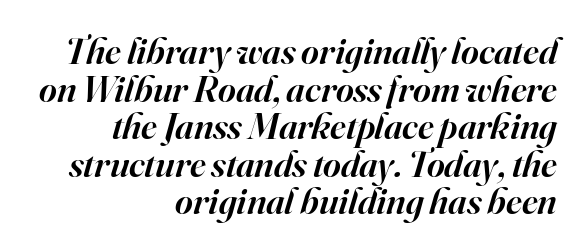
{"serif": "yes", "italic": "yes", "lean": "right", "slant_degrees": 16, "bold": "semi", "weight": "semibold", "width": "normal", "stroke_contrast": "high", "x_height": "small", "monospaced": "no", "underline": "no", "align": "right", "line_spacing": "tight", "line_spacing_ratio": 0.99, "letter_spacing": "normal", "letter_spacing_em": 0.0, "glyph_px": 38}
